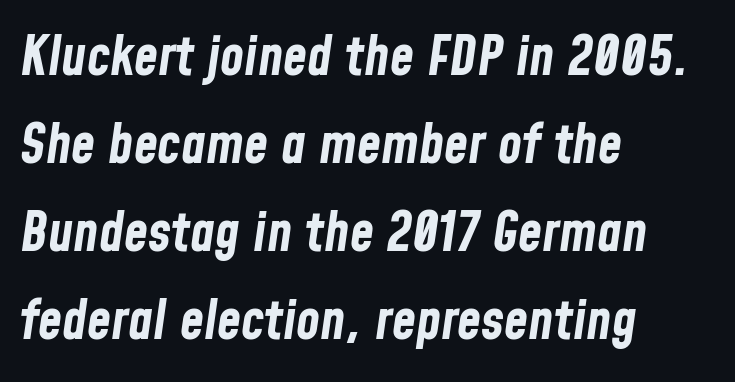
These lines are rendered in a variable-pitch font. Short note: letters normally spaced. As a designer I'd log this as weight 700, bold. This rendering uses left alignment, leaving the right contour irregular.
